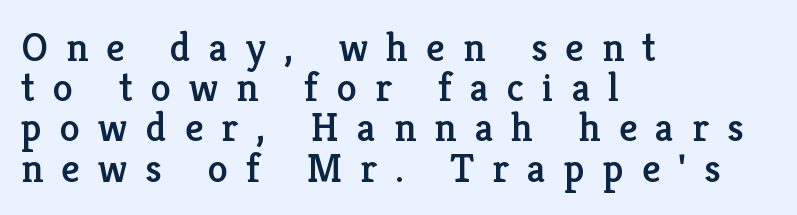
Q: Is the text italic (slanted)? A: No, it is upright.
Q: Is the typeface a serif or a sans-serif typeface? A: Serif.
Q: Is the text underlined? A: No.
Q: How is the paragraph aligned? A: Left-aligned.
Q: Is the spacing between letters normal or unusually wide? A: Unusually wide.
Q: Is the spacing between lines tight, normal or loose? A: Tight.
Q: Width (condensed, normal, or wide)? A: Normal.
Q: Stroke contrast? A: Low.
Q: x-height? A: Medium.
Q: Monospaced? A: No.
